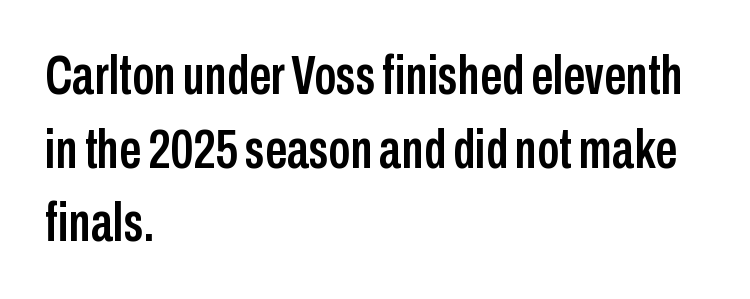
{"serif": "no", "italic": "no", "width": "condensed", "stroke_contrast": "low", "x_height": "medium", "monospaced": "no", "underline": "no", "align": "left", "line_spacing": "normal", "line_spacing_ratio": 1.34, "letter_spacing": "normal", "letter_spacing_em": 0.0, "glyph_px": 55}
